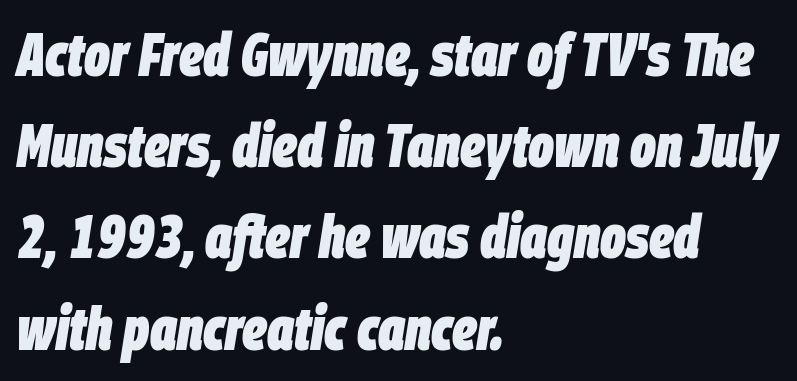
Typeset ragged right — the left edge is the straight one. Here the designer chose a conventional face with non-uniform glyph widths. Beneath every word, the page is bare. Is the type bold? Yes — the strokes are clearly thick and heavy. Does extra space separate the letters? No, they use regular spacing. A normal amount of white space separates one row of letters from the next.
